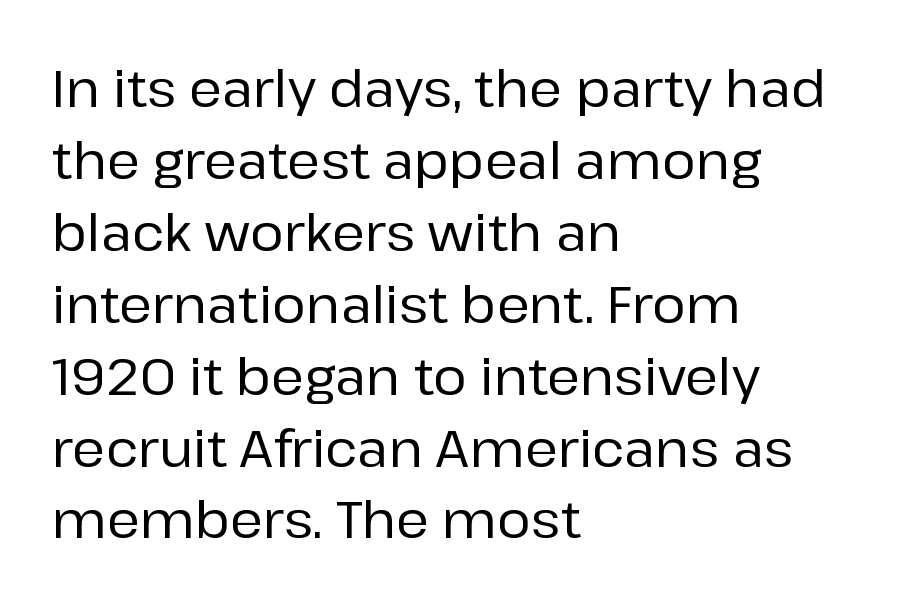
{"serif": "no", "italic": "no", "width": "normal", "stroke_contrast": "low", "x_height": "medium", "monospaced": "no", "underline": "no", "align": "left", "line_spacing": "normal", "line_spacing_ratio": 1.41, "letter_spacing": "normal", "letter_spacing_em": 0.0, "glyph_px": 51}
